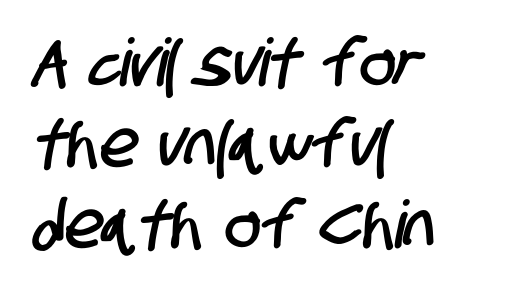
{"serif": "no", "width": "condensed", "stroke_contrast": "low", "x_height": "large", "monospaced": "no", "underline": "no", "align": "left", "line_spacing_ratio": 1.23, "letter_spacing": "normal", "letter_spacing_em": 0.0, "glyph_px": 66}
